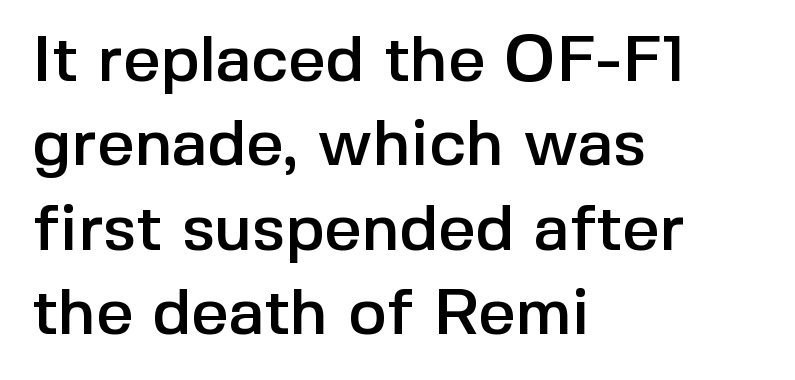
The image shows 65 px sans-serif type, upright; set left-aligned, normal line spacing (1.3x), normal letter spacing, not underlined; a medium x-height.
